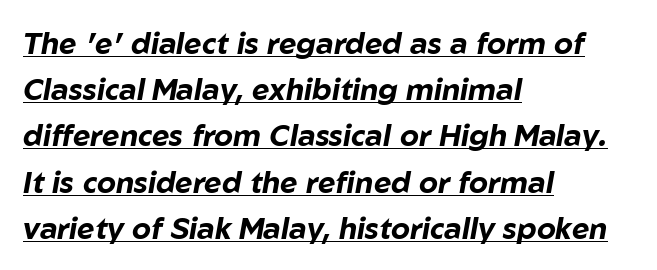
{"italic": "yes", "lean": "right", "slant_degrees": 10, "bold": "yes", "weight": "bold", "width": "normal", "stroke_contrast": "low", "x_height": "medium", "monospaced": "no", "underline": "yes", "align": "left", "line_spacing": "normal", "line_spacing_ratio": 1.54, "letter_spacing": "normal", "letter_spacing_em": 0.0, "glyph_px": 30}
